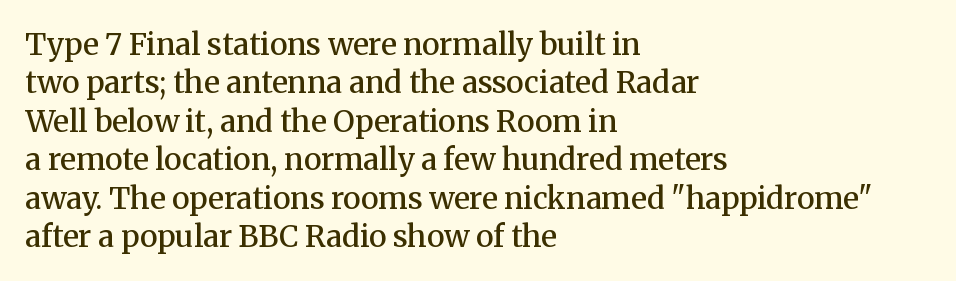
The image shows 30 px semibold serif type, upright; set left-aligned, normal line spacing (1.28x), normal letter spacing, not underlined; medium stroke contrast and a medium x-height.
